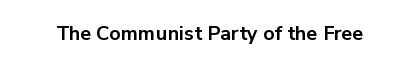
The image shows 20 px bold type, upright; set normal letter spacing, not underlined.
